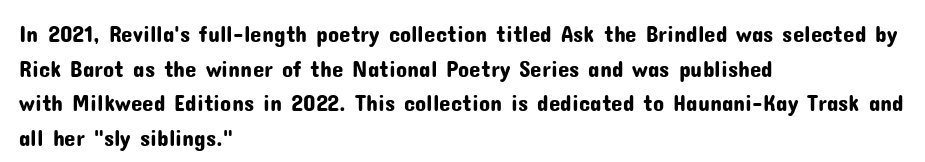
Students, observe: this is what conventionally led text looks like. Has an underline been added? It has not. Words appear dense and cohesive because spacing is normal. If you drew a ruler down the left edge, every line would touch it.
